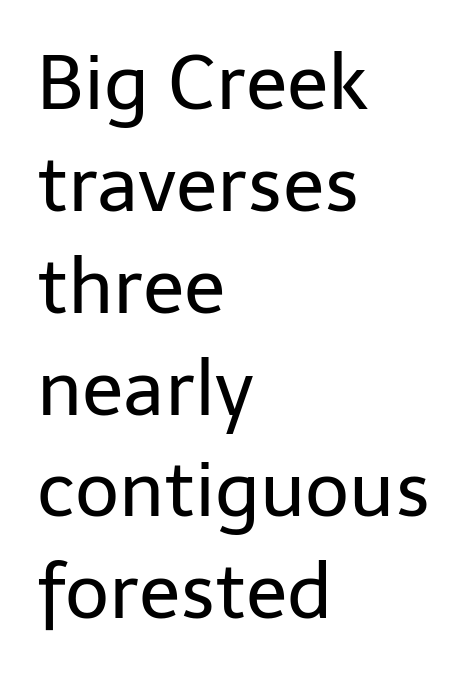
The image shows 76 px regular-weight sans-serif type, upright; set left-aligned, normal line spacing (1.34x), normal letter spacing, not underlined; low stroke contrast and a medium x-height.
